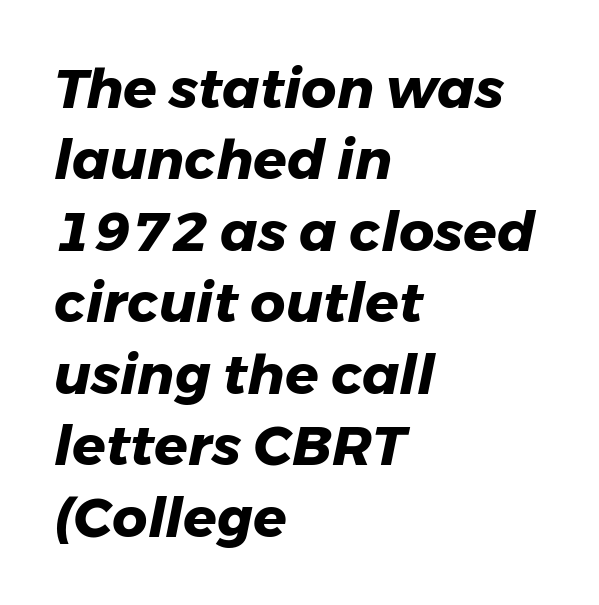
Notice how descenders clear the ascenders below comfortably — that's standard leading. The passage shown is typed in a proportional face where columns would drift. No extra tracking has been applied to these lines. Casual observation: everything's shoved over to the left.
